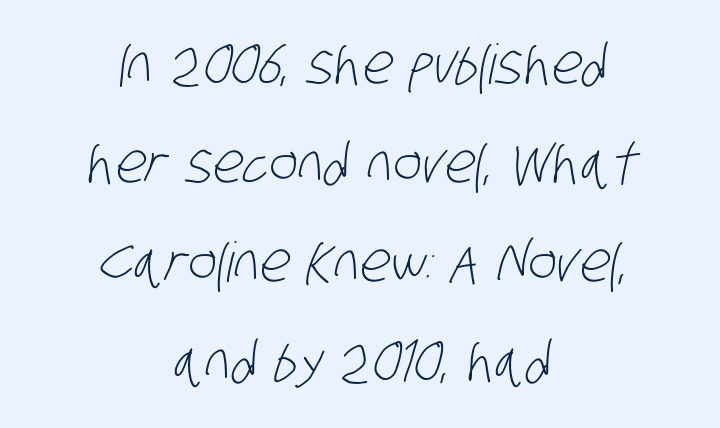
Q: Is the text bold? A: No.
Q: Is the typeface a serif or a sans-serif typeface? A: Sans-serif.
Q: Is the text underlined? A: No.
Q: How is the paragraph aligned? A: Centered.
Q: Is the spacing between letters normal or unusually wide? A: Normal.
Q: Width (condensed, normal, or wide)? A: Condensed.
Q: Stroke contrast? A: Low.
Q: x-height? A: Large.
Q: Monospaced? A: No.
